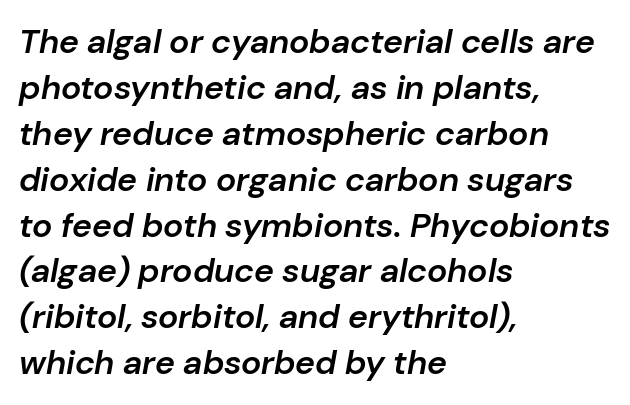
Q: Is the text bold? A: Semi-bold.
Q: Is the text italic (slanted)? A: Yes, it leans right by about 10 degrees.
Q: Is the text underlined? A: No.
Q: How is the paragraph aligned? A: Left-aligned.
Q: Is the spacing between letters normal or unusually wide? A: Normal.
Q: Is the spacing between lines tight, normal or loose? A: Normal.
Q: Width (condensed, normal, or wide)? A: Normal.
Q: Stroke contrast? A: Low.
Q: x-height? A: Medium.
Q: Monospaced? A: No.
